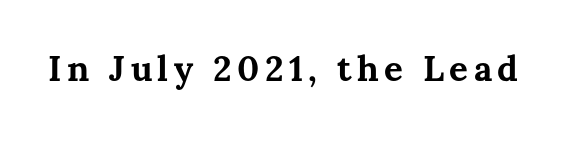
The image shows 35 px bold type, upright; set not underlined; medium stroke contrast and a medium x-height.
